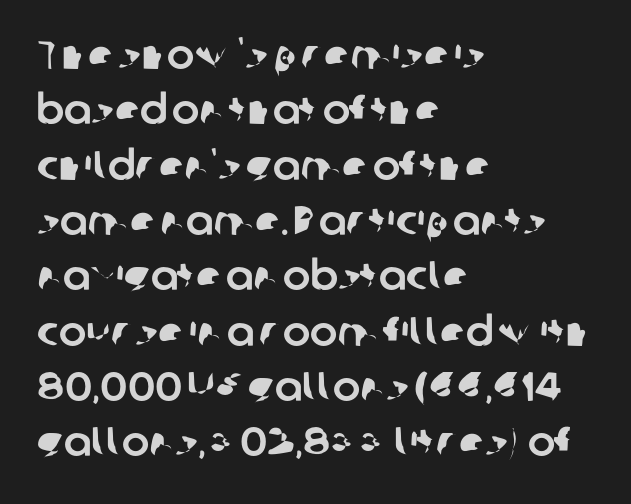
Q: Is the typeface a serif or a sans-serif typeface? A: Sans-serif.
Q: Is the text underlined? A: No.
Q: How is the paragraph aligned? A: Left-aligned.
Q: Is the spacing between letters normal or unusually wide? A: Normal.
Q: Is the spacing between lines tight, normal or loose? A: Normal.
Q: Width (condensed, normal, or wide)? A: Normal.
Q: Stroke contrast? A: Low.
Q: x-height? A: Medium.
Q: Monospaced? A: No.
